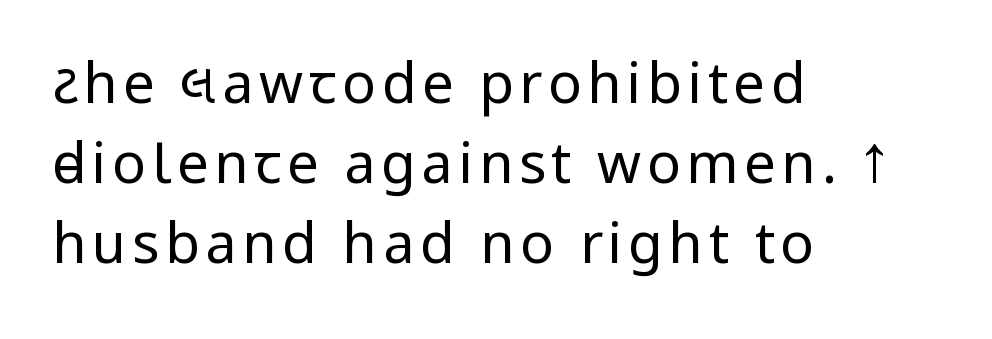
The type family on display is of the sans-serif kind. Descender tails drop into unmarked territory. The passage shown stacks its lines at a standard gap. Summary of weight: not heavy and not bold. Is there any slant? The stems are plumb.
